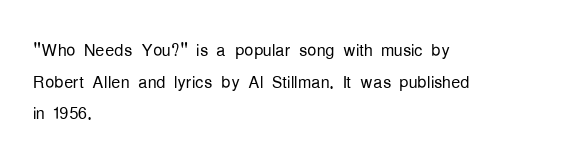
Q: Is the text bold? A: No.
Q: Is the text italic (slanted)? A: No, it is upright.
Q: Is the text underlined? A: No.
Q: How is the paragraph aligned? A: Left-aligned.
Q: Is the spacing between letters normal or unusually wide? A: Normal.
Q: Is the spacing between lines tight, normal or loose? A: Normal.
